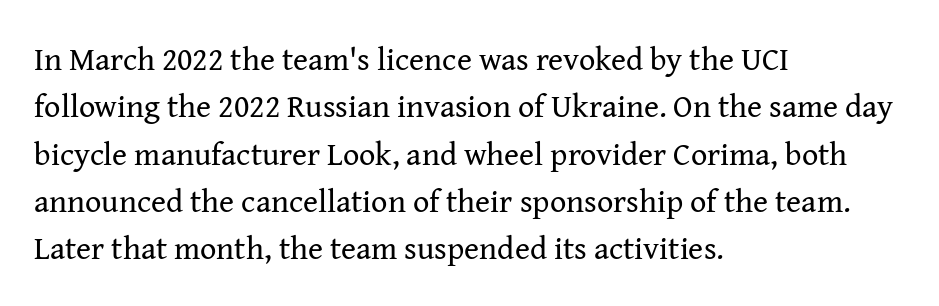
Q: Is the text bold? A: No.
Q: Is the text italic (slanted)? A: No, it is upright.
Q: Is the typeface a serif or a sans-serif typeface? A: Serif.
Q: Is the text underlined? A: No.
Q: How is the paragraph aligned? A: Left-aligned.
Q: Is the spacing between letters normal or unusually wide? A: Normal.
Q: Is the spacing between lines tight, normal or loose? A: Normal.
Q: Width (condensed, normal, or wide)? A: Normal.
Q: Stroke contrast? A: Medium.
Q: x-height? A: Medium.
Q: Monospaced? A: No.
